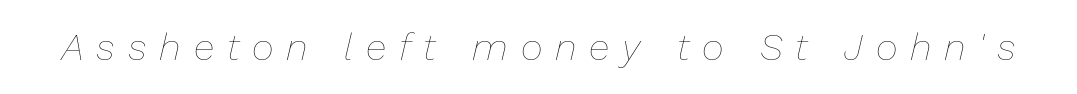
Q: Is the text bold? A: No.
Q: Is the text italic (slanted)? A: Yes, it leans right by about 13 degrees.
Q: Is the text underlined? A: No.
Q: Is the spacing between letters normal or unusually wide? A: Unusually wide.
Q: Width (condensed, normal, or wide)? A: Normal.
Q: Stroke contrast? A: Low.
Q: x-height? A: Medium.
Q: Monospaced? A: No.
